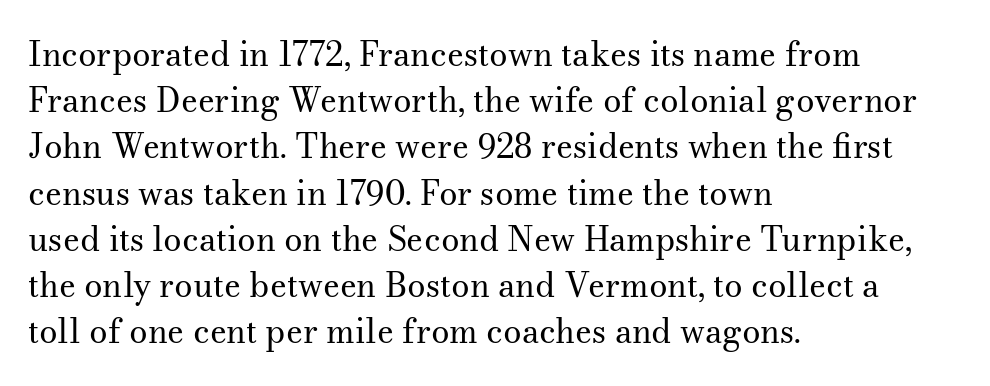
The strip under each line holds only bare page. Letter spacing: default. It's the straight-up-and-down kind of type. Compared with a centered layout, this one pins lines to the left instead. Horizontal bands of white between lines are of average thickness.
